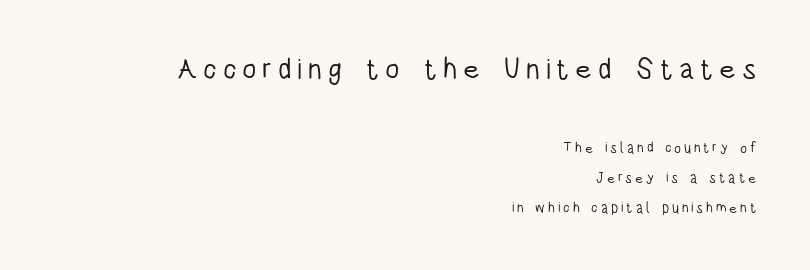
In terms of posture, this sample is upright. Nothing sits at the stroke ends, so this counts as sans-serif. Character widths vary here, with narrow letters taking less room than wide ones. Weight: regular or lighter. Decoration check: the copy has no underline. Notice the wide empty band between every row — that's loose leading.
